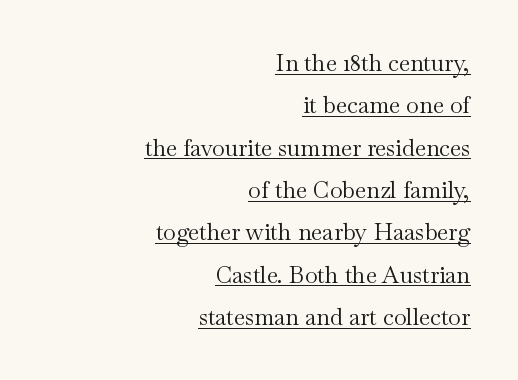
The image shows 23 px text type, upright; set right-aligned, line spacing 1.84x, normal letter spacing, underlined.
